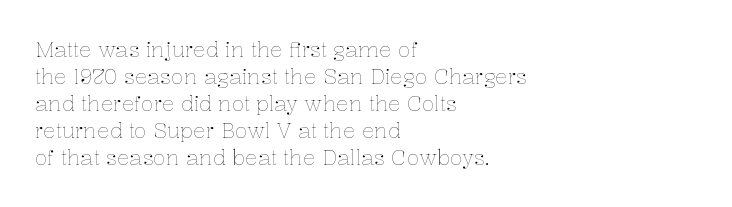
These lines keep a tight, regular rhythm from letter to letter. The rows are spaced the way most documents space them. Nothing heavy about these letters — not bold at all. A roman cut, with each character standing at attention. Check under the words: just untouched page. All the whitespace from short lines collects on the right.
